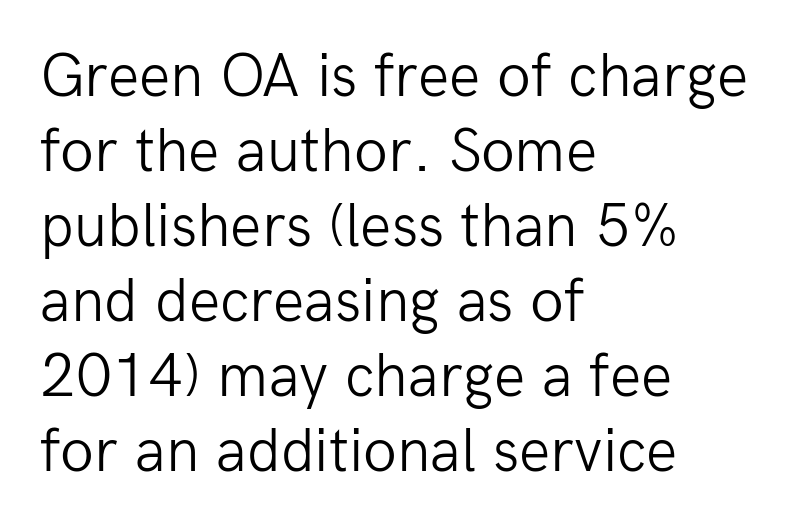
Q: Is the text bold? A: No.
Q: Is the text italic (slanted)? A: No, it is upright.
Q: Is the typeface a serif or a sans-serif typeface? A: Sans-serif.
Q: Is the text underlined? A: No.
Q: How is the paragraph aligned? A: Left-aligned.
Q: Is the spacing between letters normal or unusually wide? A: Normal.
Q: Width (condensed, normal, or wide)? A: Normal.
Q: Stroke contrast? A: Low.
Q: x-height? A: Medium.
Q: Monospaced? A: No.
